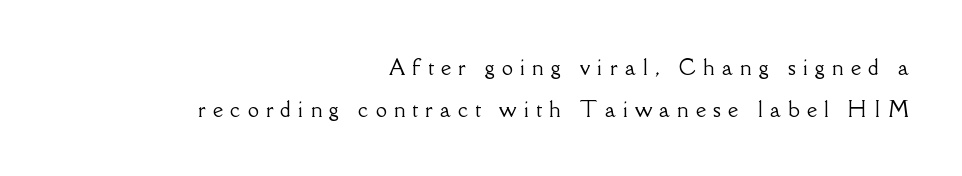
{"italic": "no", "underline": "no", "align": "right", "line_spacing": "loose", "line_spacing_ratio": 2.09, "letter_spacing": "wide", "letter_spacing_em": 0.36, "glyph_px": 20}
